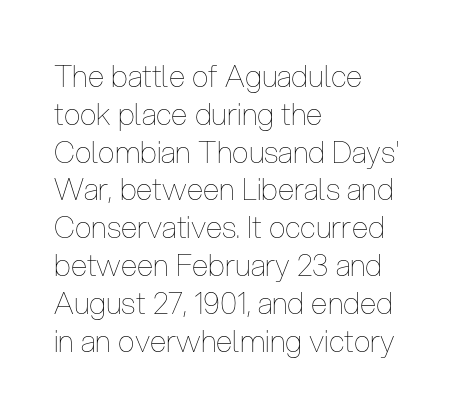
These lines are rendered in a variable-pitch font. Each new line begins a customary step beneath the previous one. The glyphs are unaccompanied by any horizontal stroke below them. Short and long lines alike share a common starting point at left. Weight: not bold — regular or lighter.
